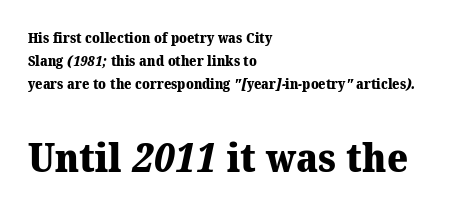
The image shows 40 px heavy serif type; set left-aligned, normal line spacing (1.65x), normal letter spacing, not underlined; the second (bottom) block is 2.86x larger; medium stroke contrast and a medium x-height.
